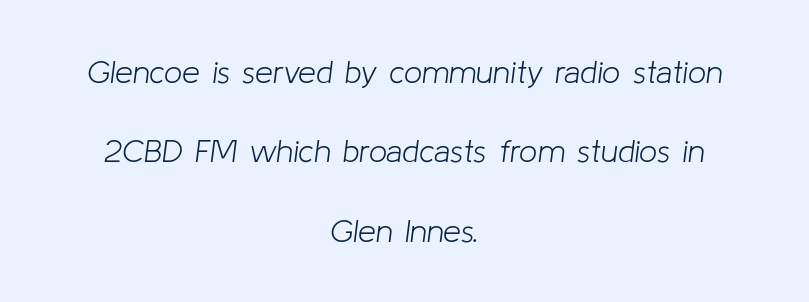
The image shows 32 px light type, italic (leaning right); set centered, loose line spacing (2.48x), normal letter spacing, not underlined; low stroke contrast and a medium x-height.
